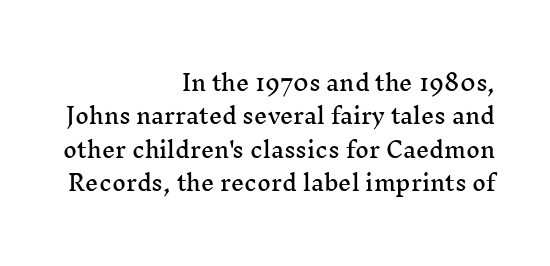
Q: Is the text italic (slanted)? A: No, it is upright.
Q: Is the text underlined? A: No.
Q: How is the paragraph aligned? A: Right-aligned.
Q: Is the spacing between letters normal or unusually wide? A: Normal.
Q: Is the spacing between lines tight, normal or loose? A: Normal.
